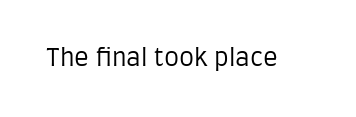
{"italic": "no", "bold": "no", "underline": "no", "letter_spacing": "normal", "letter_spacing_em": 0.0, "glyph_px": 24}
